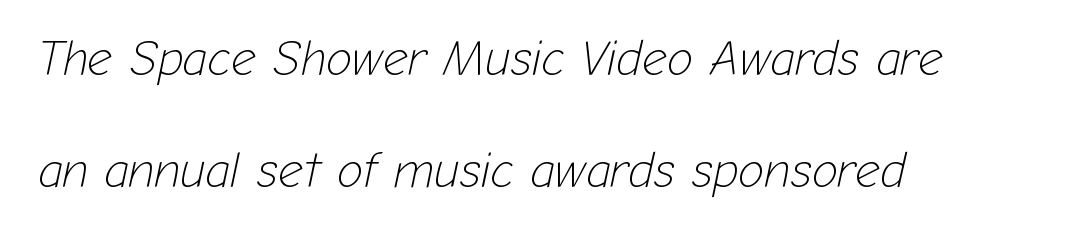
{"italic": "yes", "lean": "right", "slant_degrees": 12, "bold": "no", "weight": "light", "width": "normal", "stroke_contrast": "low", "x_height": "medium", "monospaced": "no", "underline": "no", "align": "left", "line_spacing": "loose", "line_spacing_ratio": 2.28, "letter_spacing": "normal", "letter_spacing_em": 0.0, "glyph_px": 49}
